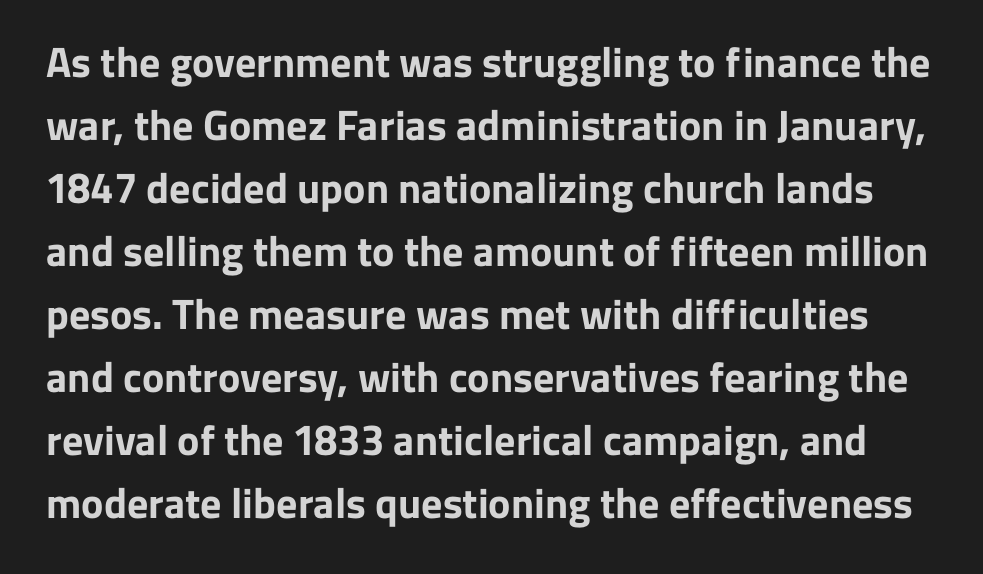
{"serif": "no", "italic": "no", "bold": "yes", "weight": "bold", "width": "normal", "stroke_contrast": "low", "x_height": "medium", "monospaced": "no", "underline": "no", "line_spacing": "normal", "line_spacing_ratio": 1.5, "letter_spacing": "normal", "letter_spacing_em": 0.0, "glyph_px": 42}
